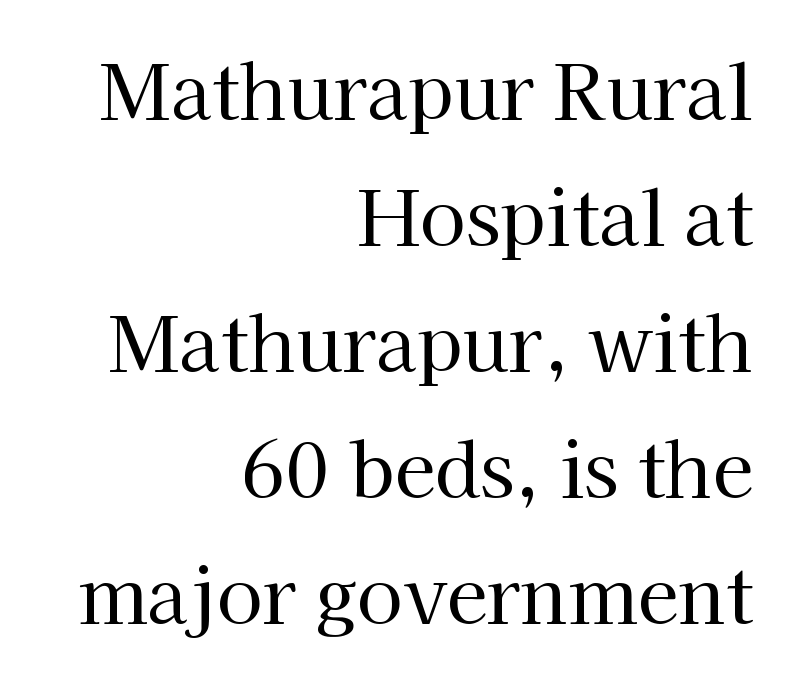
Q: Is the text bold? A: No.
Q: Is the text italic (slanted)? A: No, it is upright.
Q: Is the typeface a serif or a sans-serif typeface? A: Serif.
Q: Is the text underlined? A: No.
Q: How is the paragraph aligned? A: Right-aligned.
Q: Is the spacing between letters normal or unusually wide? A: Normal.
Q: Is the spacing between lines tight, normal or loose? A: Normal.
Q: Width (condensed, normal, or wide)? A: Normal.
Q: Stroke contrast? A: High.
Q: x-height? A: Medium.
Q: Monospaced? A: No.
